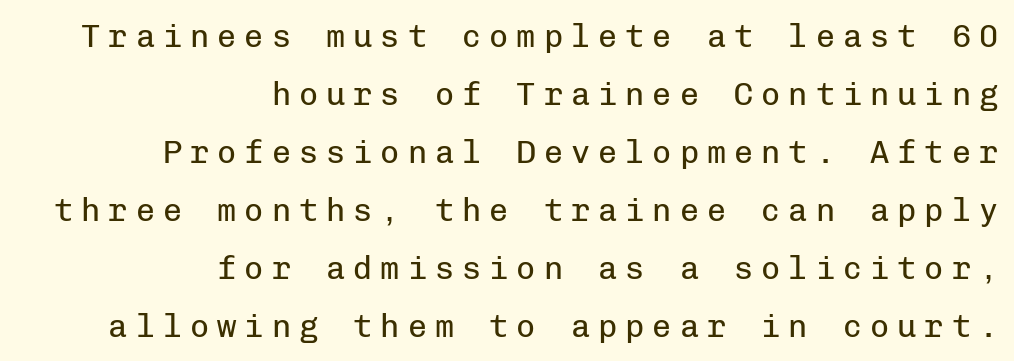
Q: Is the text bold? A: No.
Q: Is the text italic (slanted)? A: No, it is upright.
Q: Is the typeface a serif or a sans-serif typeface? A: Sans-serif.
Q: Is the text underlined? A: No.
Q: How is the paragraph aligned? A: Right-aligned.
Q: Is the spacing between letters normal or unusually wide? A: Unusually wide.
Q: Width (condensed, normal, or wide)? A: Normal.
Q: Stroke contrast? A: Low.
Q: x-height? A: Medium.
Q: Monospaced? A: Yes.
